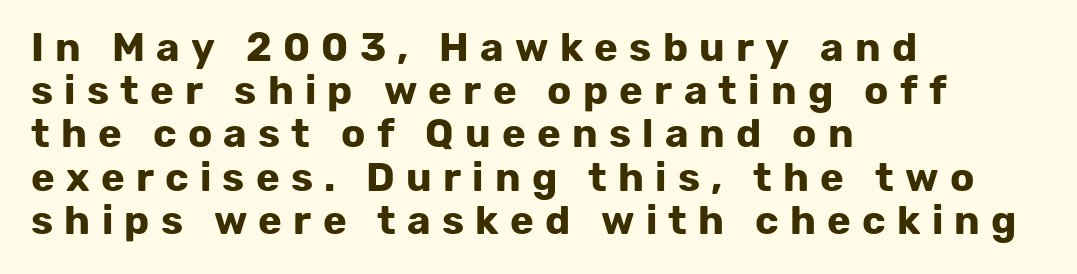
The image shows 40 px bold sans-serif type, upright; set left-aligned, tight line spacing (1.08x), unusually wide letter spacing (+0.28 em), not underlined; low stroke contrast and a medium x-height.
